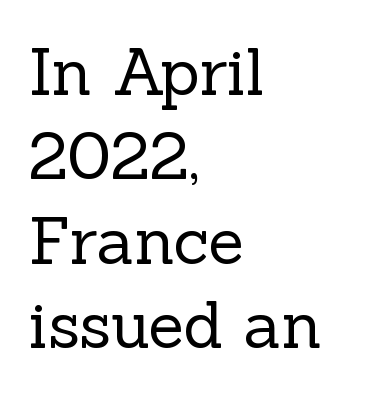
This reads as an unemphasized weight, regular at the heaviest. Alignment: flush left. Little horizontal feet cap the strokes, marking this as serif type. Rule under the text: the space is simply empty. If you measured baseline to baseline, you'd find a middling distance.
